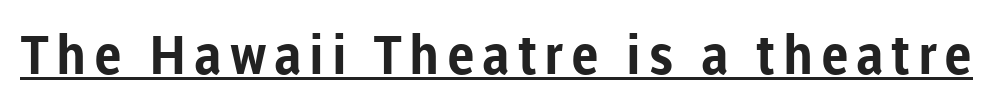
{"serif": "no", "italic": "no", "bold": "yes", "weight": "bold", "width": "normal", "stroke_contrast": "low", "x_height": "medium", "monospaced": "no", "underline": "yes", "glyph_px": 54}
